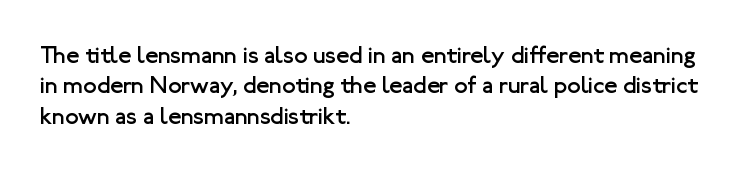
Q: Is the text bold? A: No.
Q: Is the text italic (slanted)? A: No, it is upright.
Q: Is the text underlined? A: No.
Q: How is the paragraph aligned? A: Left-aligned.
Q: Is the spacing between letters normal or unusually wide? A: Normal.
Q: Is the spacing between lines tight, normal or loose? A: Normal.
